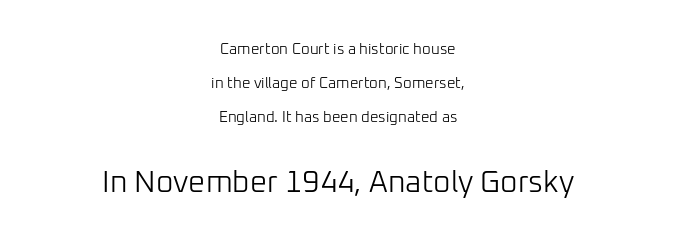
These lines are rendered in a variable-pitch font. Size contrast runs from small at the top to large at the bottom. The gaps between neighbouring characters are ordinary and unremarkable. Classification — sans serif.
